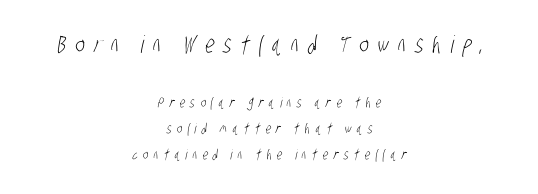
The image shows 24 px text type; set centered, line spacing 1.84x, unusually wide letter spacing (+0.38 em), not underlined; the first (top) block is 1.71x larger.
